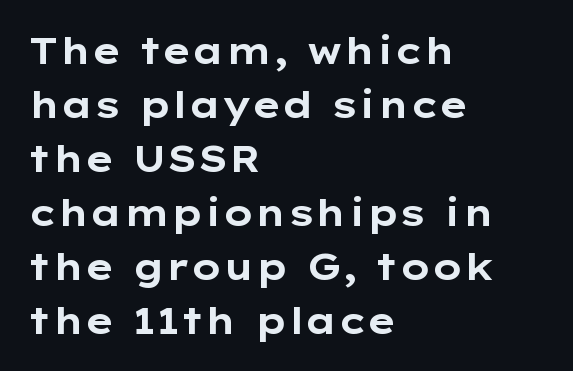
{"serif": "no", "italic": "no", "bold": "yes", "weight": "bold", "width": "wide", "stroke_contrast": "low", "x_height": "medium", "monospaced": "no", "underline": "no", "align": "left", "line_spacing": "normal", "line_spacing_ratio": 1.5, "letter_spacing": "normal", "letter_spacing_em": 0.0, "glyph_px": 36}
